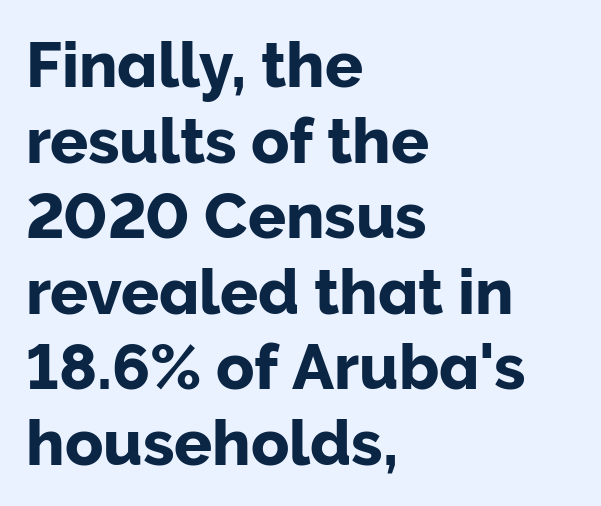
Notice how the stems are strictly vertical — no italics here. Has an underline been added? It has not. Varying glyph widths throughout — classic text-font behaviour. Line starts are locked; line ends wander. There is no visible air inserted between adjacent glyphs. The face used here is a sans, in the tradition of grotesques and geometrics.
